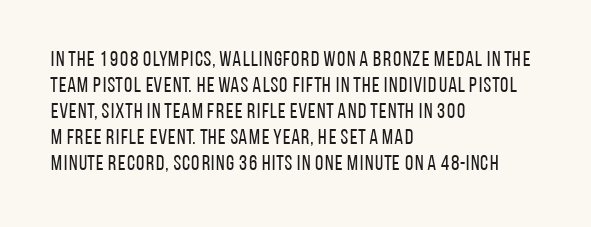
Q: Is the text bold? A: No.
Q: Is the text italic (slanted)? A: No, it is upright.
Q: Is the text underlined? A: No.
Q: How is the paragraph aligned? A: Left-aligned.
Q: Is the spacing between letters normal or unusually wide? A: Normal.
